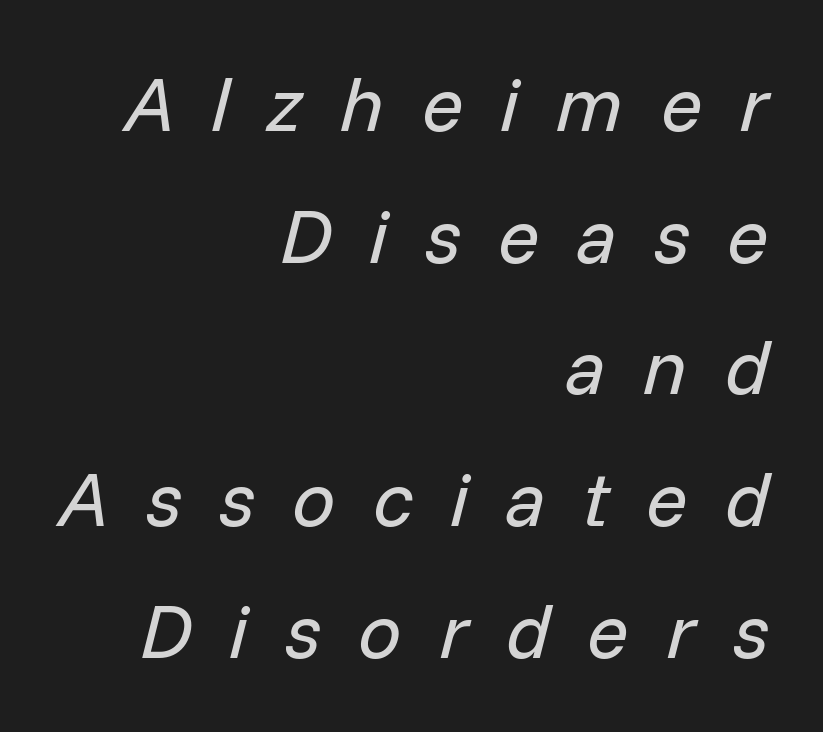
These lines are rendered in a variable-pitch font. Plain, unruled lines of type. In CSS terms this would be text-align: right. The specimen reads as italic at a glance. Stem width sits at or under what a default text font uses.
